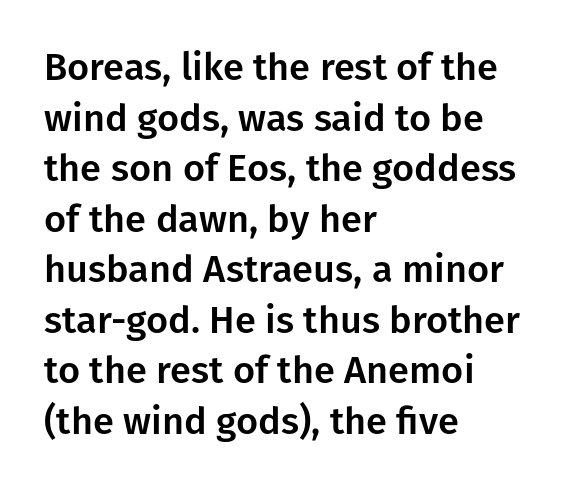
{"serif": "no", "italic": "no", "width": "normal", "stroke_contrast": "low", "x_height": "medium", "monospaced": "no", "underline": "no", "align": "left", "line_spacing": "normal", "line_spacing_ratio": 1.33, "letter_spacing": "normal", "letter_spacing_em": 0.0, "glyph_px": 38}
